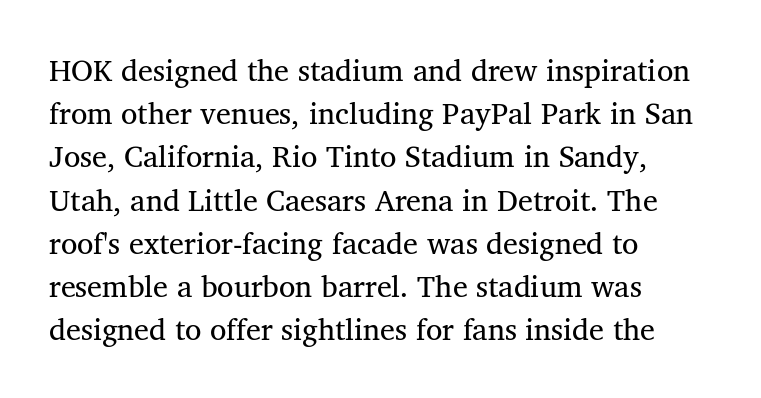
Q: Is the text bold? A: No.
Q: Is the typeface a serif or a sans-serif typeface? A: Serif.
Q: Is the text underlined? A: No.
Q: How is the paragraph aligned? A: Left-aligned.
Q: Is the spacing between letters normal or unusually wide? A: Normal.
Q: Is the spacing between lines tight, normal or loose? A: Normal.
Q: Width (condensed, normal, or wide)? A: Normal.
Q: Stroke contrast? A: Medium.
Q: x-height? A: Medium.
Q: Monospaced? A: No.
